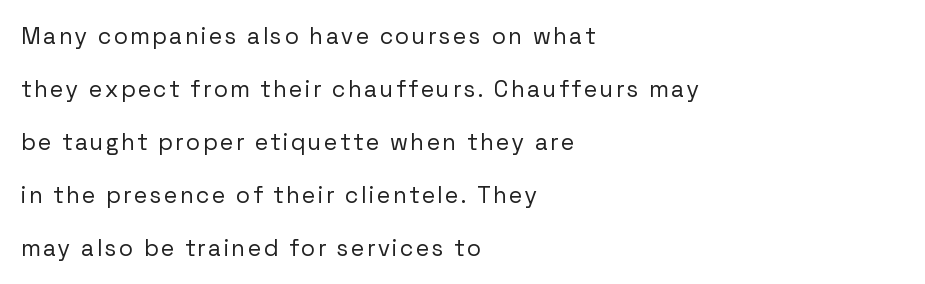
Q: Is the text bold? A: No.
Q: Is the text italic (slanted)? A: No, it is upright.
Q: Is the text underlined? A: No.
Q: How is the paragraph aligned? A: Left-aligned.
Q: Is the spacing between lines tight, normal or loose? A: Loose.
